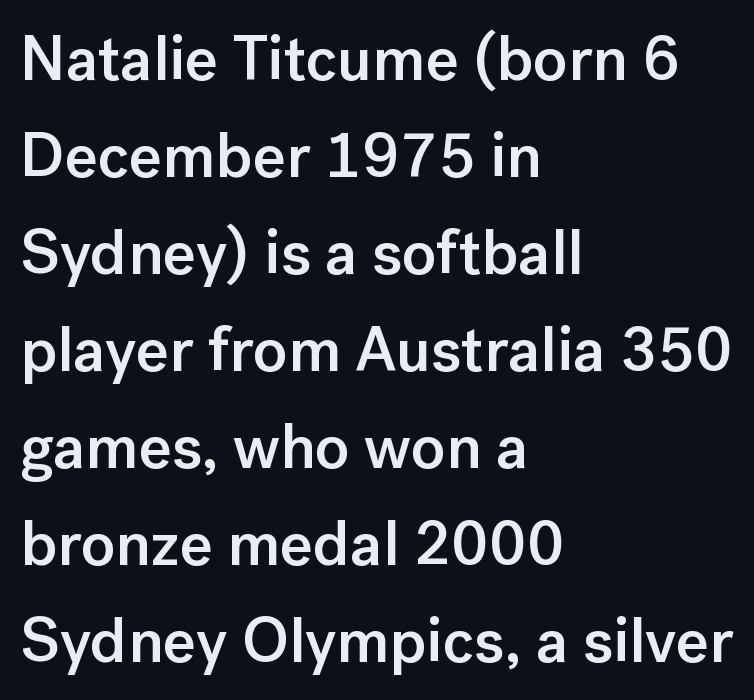
Q: Is the text bold? A: Semi-bold.
Q: Is the text italic (slanted)? A: No, it is upright.
Q: Is the typeface a serif or a sans-serif typeface? A: Sans-serif.
Q: Is the text underlined? A: No.
Q: How is the paragraph aligned? A: Left-aligned.
Q: Is the spacing between letters normal or unusually wide? A: Normal.
Q: Is the spacing between lines tight, normal or loose? A: Normal.
Q: Width (condensed, normal, or wide)? A: Normal.
Q: Stroke contrast? A: Low.
Q: x-height? A: Medium.
Q: Monospaced? A: No.
